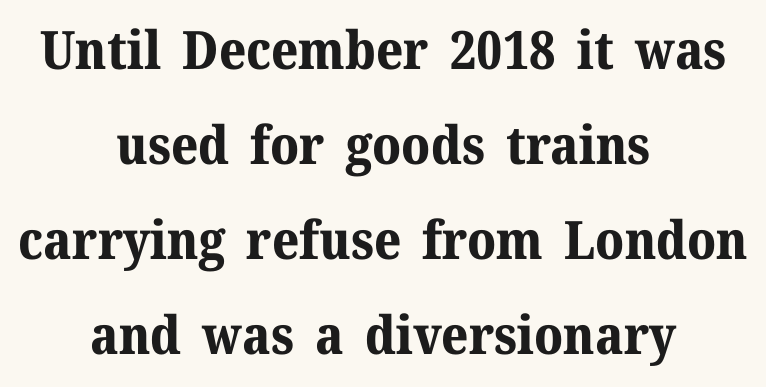
Q: Is the text bold? A: Yes.
Q: Is the text italic (slanted)? A: No, it is upright.
Q: Is the typeface a serif or a sans-serif typeface? A: Serif.
Q: Is the text underlined? A: No.
Q: How is the paragraph aligned? A: Centered.
Q: Is the spacing between letters normal or unusually wide? A: Normal.
Q: Width (condensed, normal, or wide)? A: Normal.
Q: Stroke contrast? A: Medium.
Q: x-height? A: Medium.
Q: Monospaced? A: No.
